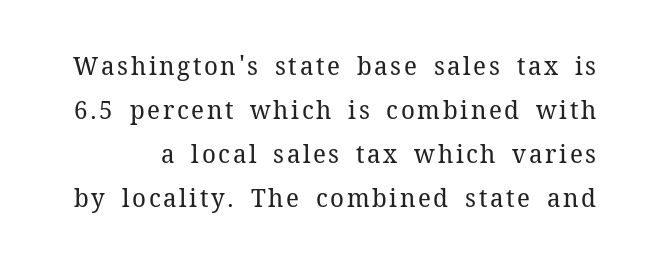
Q: Is the text bold? A: No.
Q: Is the text italic (slanted)? A: No, it is upright.
Q: Is the text underlined? A: No.
Q: Is the spacing between lines tight, normal or loose? A: Normal.
